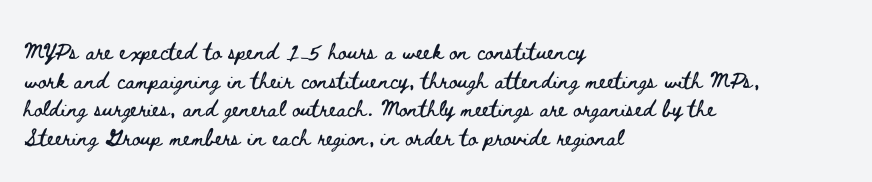
{"underline": "no", "align": "left", "line_spacing": "normal", "line_spacing_ratio": 1.36, "letter_spacing": "normal", "letter_spacing_em": 0.0, "glyph_px": 21}
